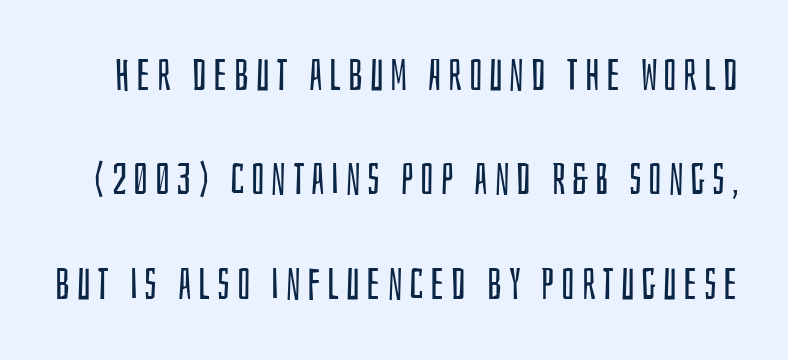
The area under the type is left untouched. Counters stay open thanks to moderate or lighter strokes. Does the lettering tilt? It doesn't — this is upright. This rendering employs a face without finishing strokes, i.e., a sans-serif. A typesetter would call this proportional, since set widths differ per character. The line-height multiplier appears high, well above default.
